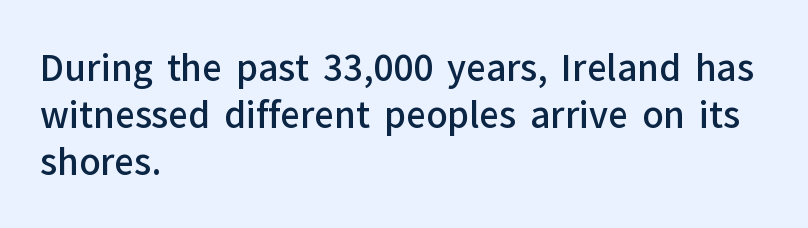
{"serif": "no", "italic": "no", "bold": "semi", "weight": "semibold", "width": "normal", "stroke_contrast": "low", "x_height": "medium", "monospaced": "no", "underline": "no", "align": "left", "line_spacing": "normal", "line_spacing_ratio": 1.35, "letter_spacing": "normal", "letter_spacing_em": 0.0, "glyph_px": 35}
